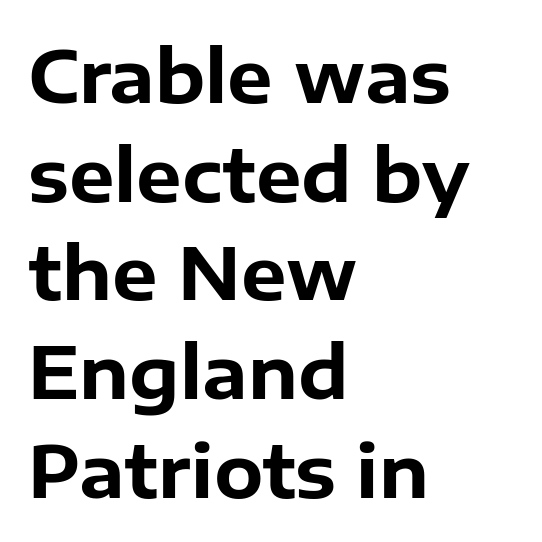
Each letter's strokes conclude bluntly, with no projecting serifs. The font's upright variant was chosen for this text. Note the varied advance widths — an 'i' is clearly narrower than an 'm'. Compared with a centered layout, this one pins lines to the left instead. The space beneath each line is pristine and unruled.
